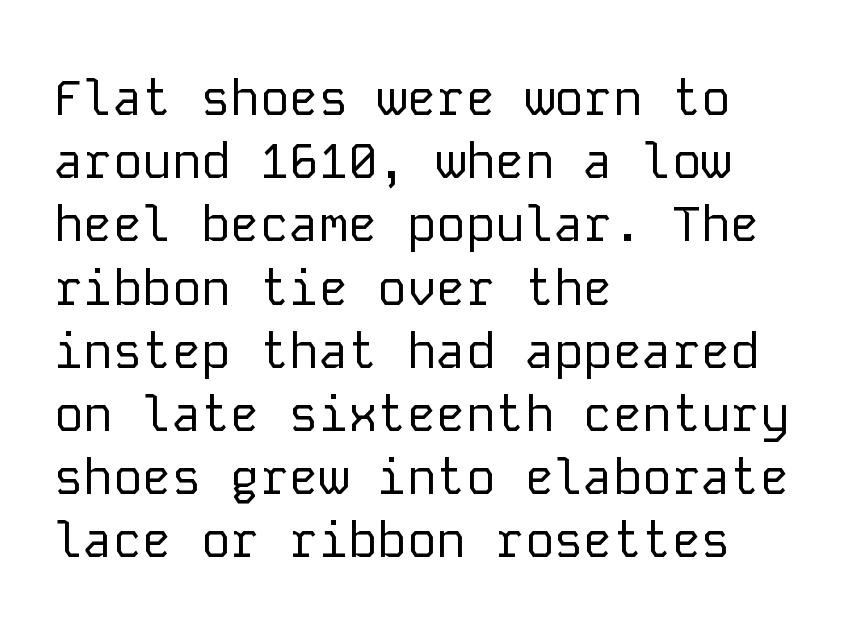
The image shows 49 px regular-weight sans-serif type, upright, monospaced; set left-aligned, normal line spacing (1.29x), normal letter spacing, not underlined; low stroke contrast and a medium x-height.
